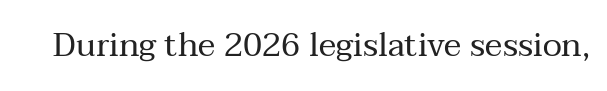
This sample uses plain, unmodified letter spacing. Old-style or modern, the face here clearly has serifs. The space beneath each line is pristine and unruled. A typesetter would call this proportional, since set widths differ per character. Do the letters lean? They stand straight. This reads as an unemphasized weight, regular at the heaviest.
